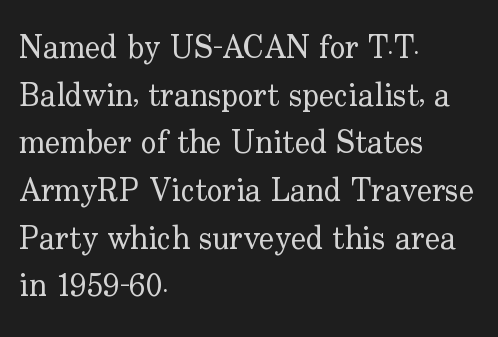
Horizontally, the lines are justified to the leading edge only. This sample has the flowing, uneven cadence of proportional lettering. Leading matches the norm, producing a regular column. Stroke terminals: seriffed. No heavy texture on the line: the type isn't bold. How are the letters spaced? Ordinarily, with no added tracking.
